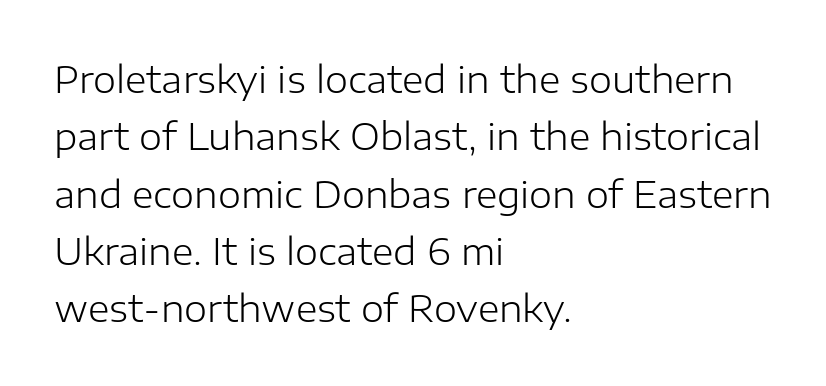
Q: Is the text bold? A: No.
Q: Is the text italic (slanted)? A: No, it is upright.
Q: Is the typeface a serif or a sans-serif typeface? A: Sans-serif.
Q: Is the text underlined? A: No.
Q: How is the paragraph aligned? A: Left-aligned.
Q: Is the spacing between letters normal or unusually wide? A: Normal.
Q: Is the spacing between lines tight, normal or loose? A: Normal.
Q: Width (condensed, normal, or wide)? A: Normal.
Q: Stroke contrast? A: Low.
Q: x-height? A: Medium.
Q: Monospaced? A: No.
